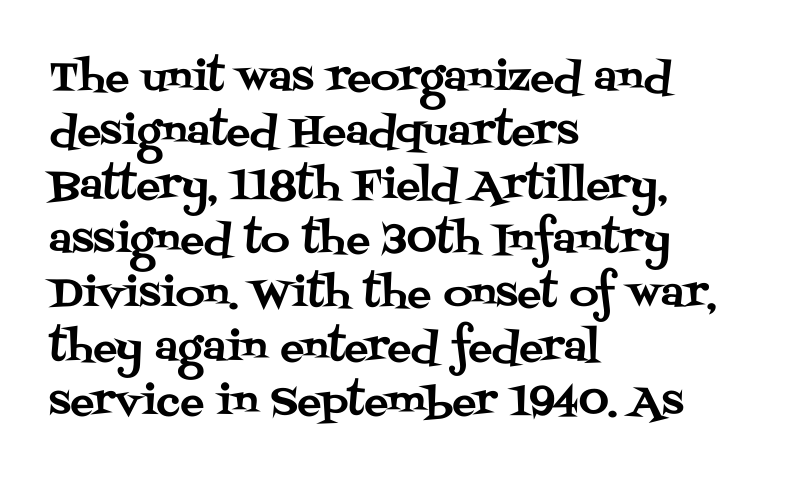
Q: Is the text italic (slanted)? A: No, it is upright.
Q: Is the typeface a serif or a sans-serif typeface? A: Serif.
Q: Is the text underlined? A: No.
Q: How is the paragraph aligned? A: Left-aligned.
Q: Is the spacing between letters normal or unusually wide? A: Normal.
Q: Is the spacing between lines tight, normal or loose? A: Normal.
Q: Width (condensed, normal, or wide)? A: Normal.
Q: Stroke contrast? A: Medium.
Q: x-height? A: Large.
Q: Monospaced? A: No.
